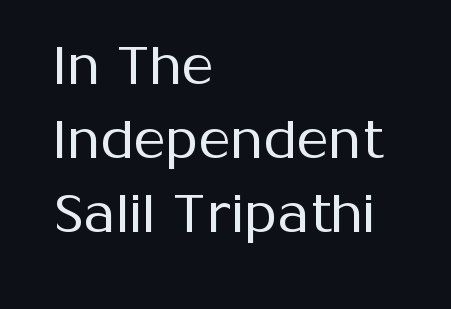
The image shows 54 px regular-weight sans-serif type, upright; set left-aligned, normal line spacing (1.37x), normal letter spacing, not underlined; medium stroke contrast and a medium x-height.
